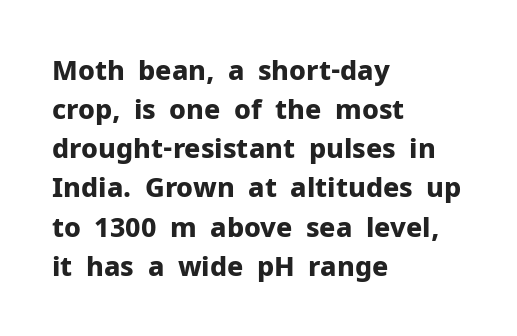
The typography opts for an upright posture over an oblique one. The face used here has the dense, thick strokes of a bold. Words float on clear page, feet unadorned. The typesetter chose a ragged-right arrangement here.
